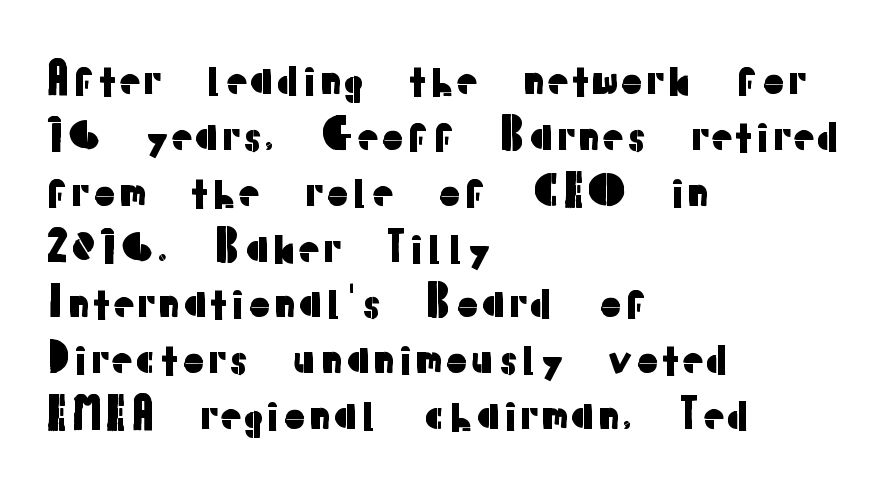
The image shows 42 px sans-serif type, upright; set left-aligned, normal line spacing (1.33x), normal letter spacing, not underlined; low stroke contrast and a medium x-height.
